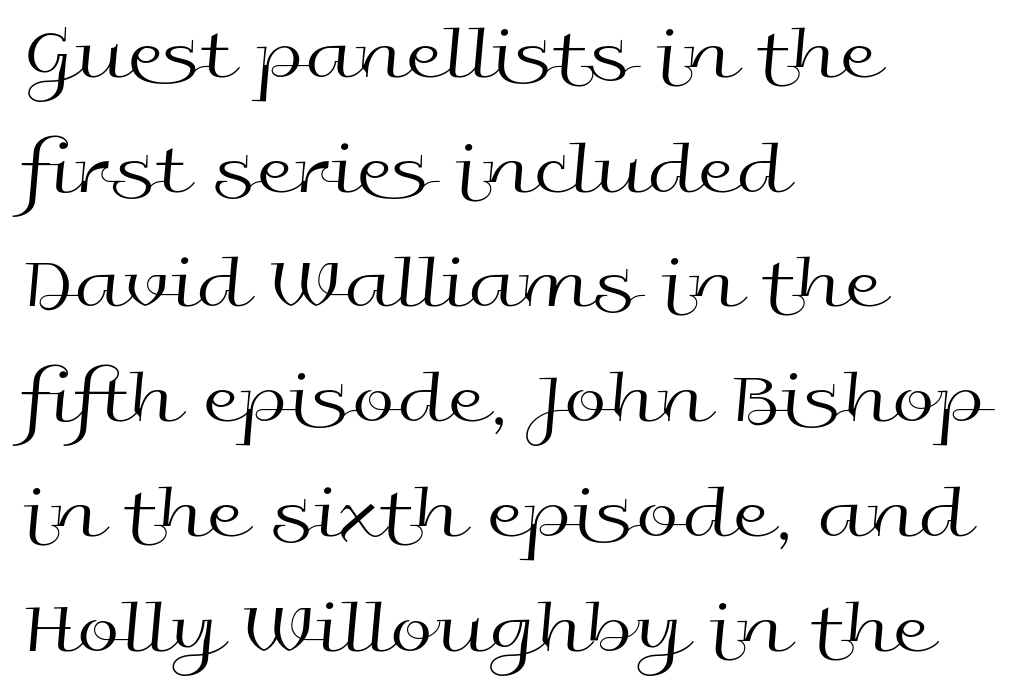
Q: Is the text bold? A: No.
Q: Is the text italic (slanted)? A: No, it is upright.
Q: Is the typeface a serif or a sans-serif typeface? A: Sans-serif.
Q: Is the text underlined? A: No.
Q: How is the paragraph aligned? A: Left-aligned.
Q: Is the spacing between letters normal or unusually wide? A: Normal.
Q: Is the spacing between lines tight, normal or loose? A: Normal.
Q: Width (condensed, normal, or wide)? A: Wide.
Q: x-height? A: Medium.
Q: Monospaced? A: No.
